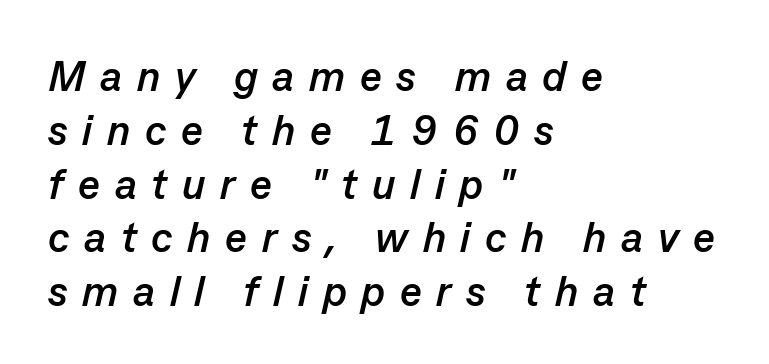
The lettering tilts uniformly, giving the passage an italic look. Students, note that the glyphs here are deliberately spaced far apart. Think of a printed novel: that variable character pitch is what you see here. Plain, unruled lines of type. Does the weight exceed regular? Yes, all the way to bold.
